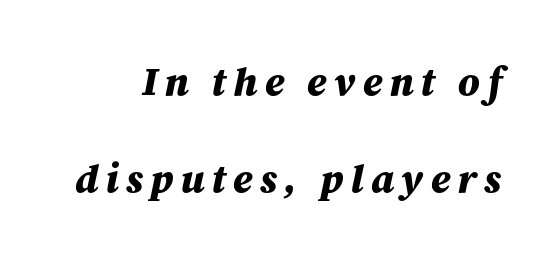
{"italic": "yes", "lean": "right", "slant_degrees": 12, "bold": "yes", "weight": "bold", "width": "normal", "stroke_contrast": "medium", "x_height": "medium", "monospaced": "no", "underline": "no", "line_spacing": "loose", "line_spacing_ratio": 2.42, "glyph_px": 40}
